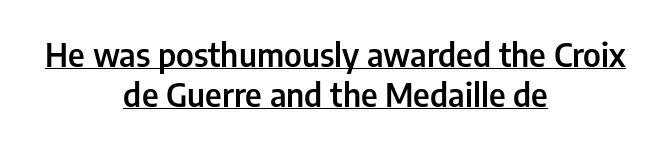
This sample uses an upright cut, with every glyph sitting square on the baseline. The passage shown is typeset with a sans-serif family. If you folded the block vertically in half, each line would mirror itself in length. The passage shown is typed in a proportional face where columns would drift. These lines keep a tight, regular rhythm from letter to letter.
